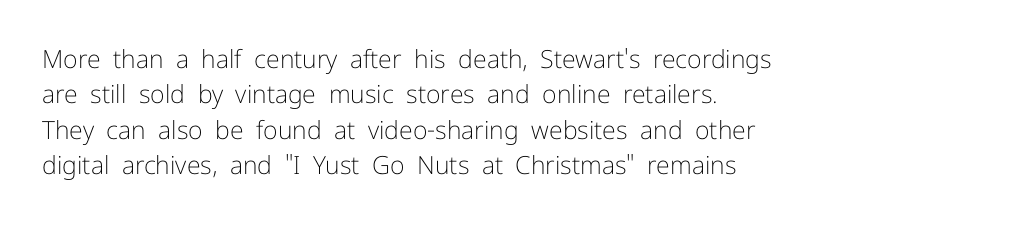
Plain, unruled lines of type. Is the type heavy? It reads as light-to-regular instead. Interline gaps are of average width in this sample. In terms of posture, this sample is upright. These lines are set flush left with a ragged right edge. Nothing unusual about the tracking: characters are spaced as the font intends.
